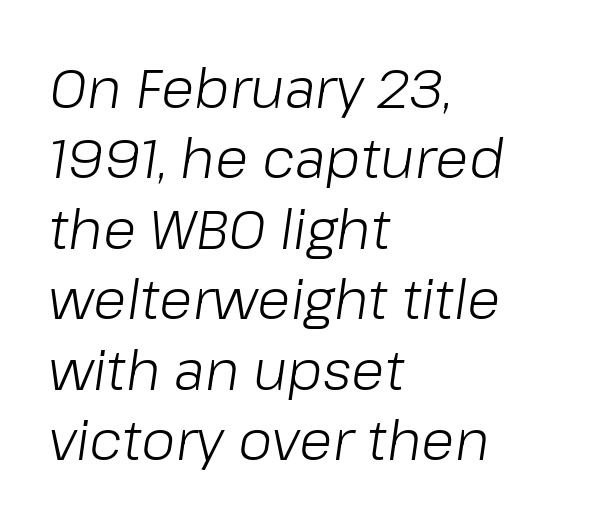
{"italic": "yes", "lean": "right", "slant_degrees": 8, "bold": "no", "weight": "light", "width": "normal", "stroke_contrast": "low", "x_height": "medium", "monospaced": "no", "underline": "no", "align": "left", "line_spacing": "normal", "line_spacing_ratio": 1.28, "letter_spacing": "normal", "letter_spacing_em": 0.0, "glyph_px": 55}
